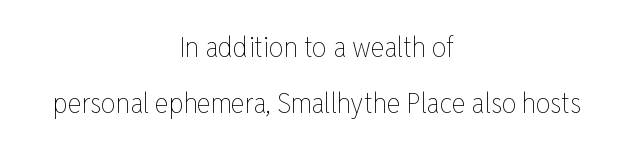
{"italic": "no", "bold": "no", "weight": "thin", "width": "condensed", "stroke_contrast": "low", "x_height": "medium", "monospaced": "no", "underline": "no", "align": "center", "line_spacing": "loose", "line_spacing_ratio": 1.93, "letter_spacing": "normal", "letter_spacing_em": 0.0, "glyph_px": 29}
